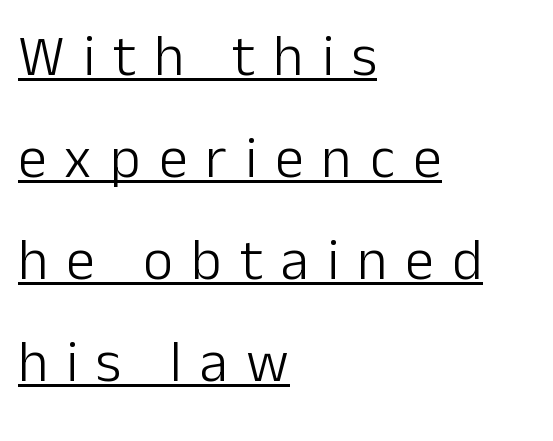
The image shows 58 px light sans-serif type, upright; set left-aligned, line spacing 1.76x, unusually wide letter spacing (+0.31 em), underlined; low stroke contrast and a medium x-height.
